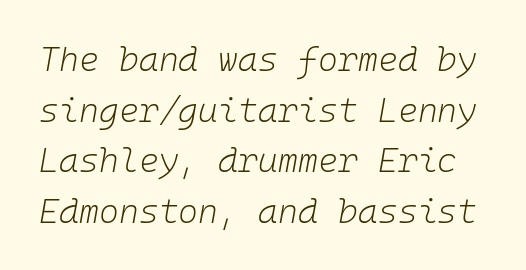
The image shows 34 px light type, italic (leaning right), monospaced; set normal line spacing (1.49x), normal letter spacing, not underlined; low stroke contrast and a medium x-height.
